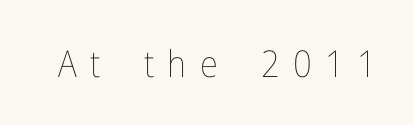
{"italic": "no", "bold": "no", "weight": "thin", "width": "condensed", "stroke_contrast": "low", "x_height": "medium", "monospaced": "no", "underline": "no", "letter_spacing": "wide", "letter_spacing_em": 0.36, "glyph_px": 37}
